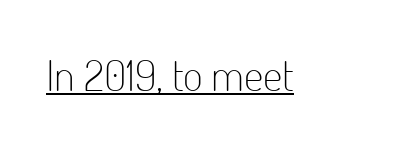
Underlining? Definitely there. No heavy texture on the line: the type isn't bold. Characters remain perfectly vertical along every line. Regarding serifs, this sample does without them. The tracking reads as untouched default to a designer's eye. Do the characters align in a grid? No, the font is proportional.
